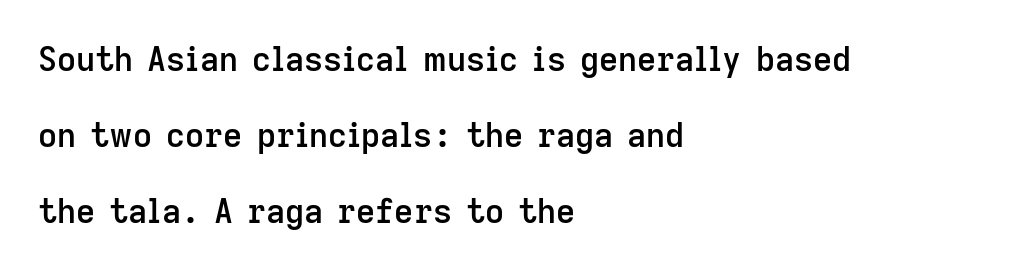
The image shows 33 px semibold sans-serif type, upright; set left-aligned, loose line spacing (2.3x), normal letter spacing, not underlined; low stroke contrast and a medium x-height.
